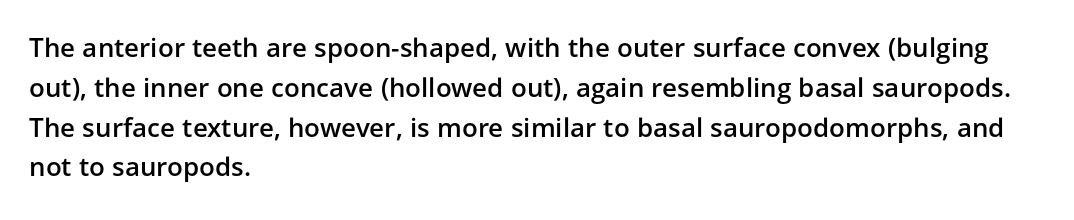
Ordinary non-slanted type is in use. Reading down the block, your eye returns to a fixed left position each line. These lines sit exactly where default settings would place them. Check the space under the baseline: it is left empty.
